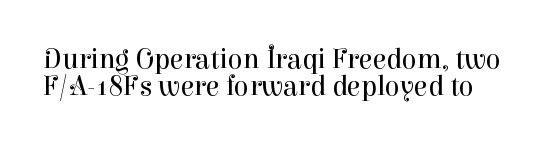
The image shows 28 px regular-weight serif type, upright; set tight line spacing (0.96x), normal letter spacing, not underlined; high stroke contrast and a medium x-height.
